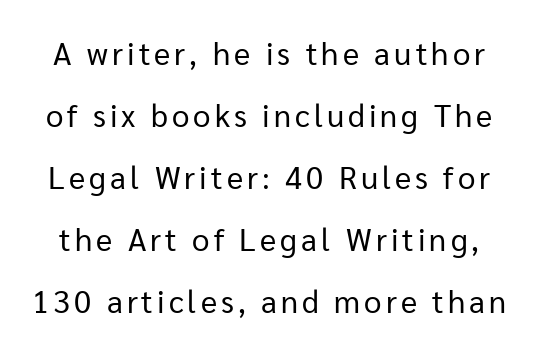
The letterforms sit at book weight or below. Proportional: the letters do not fall into vertical columns. This is sans-serif lettering, the kind often seen on screens and signage. If you measured baseline to baseline, you'd find a long distance.
